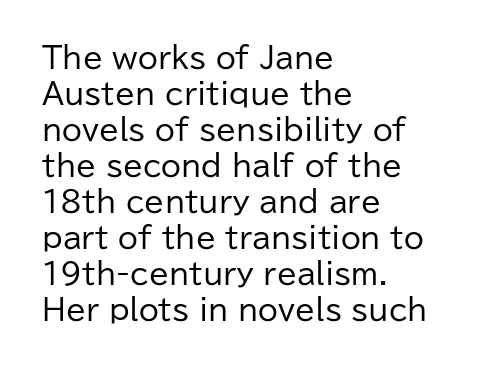
The image shows 29 px regular-weight sans-serif type, upright; set left-aligned, line spacing 1.24x, normal letter spacing, not underlined; low stroke contrast and a medium x-height.
